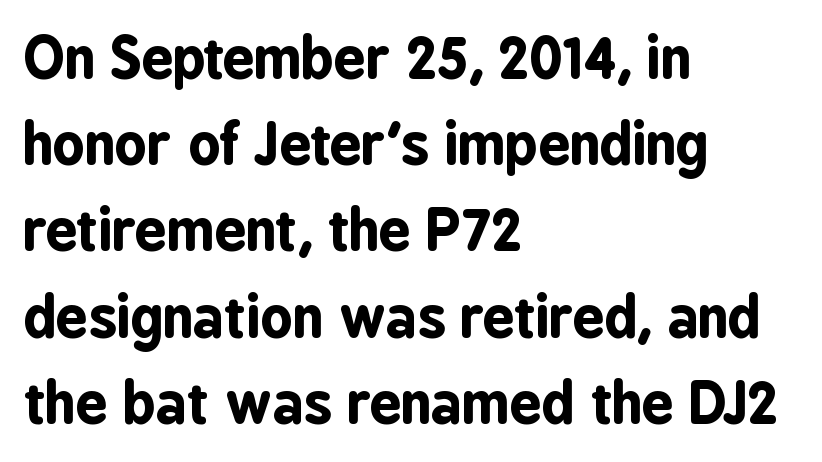
Tall strokes in this sample are plumb rather than angled. The face used here has the dense, thick strokes of a bold. Nobody touched the tracking dial on this one. Line starts are locked; line ends wander. The words here are not underlined. Here the designer chose a conventional face with non-uniform glyph widths.
